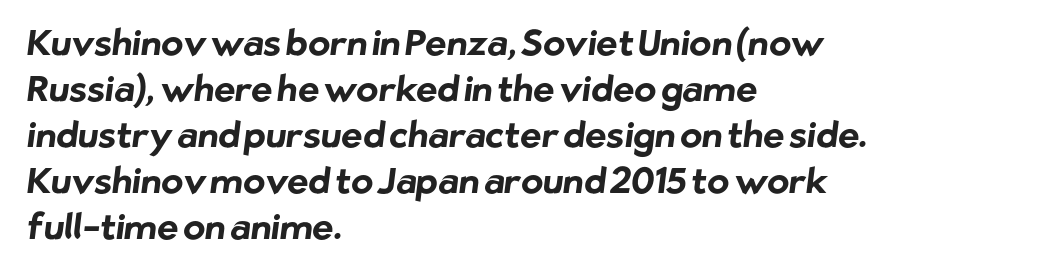
The image shows 36 px bold sans-serif type; set left-aligned, normal line spacing (1.28x), normal letter spacing, not underlined; low stroke contrast and a medium x-height.
